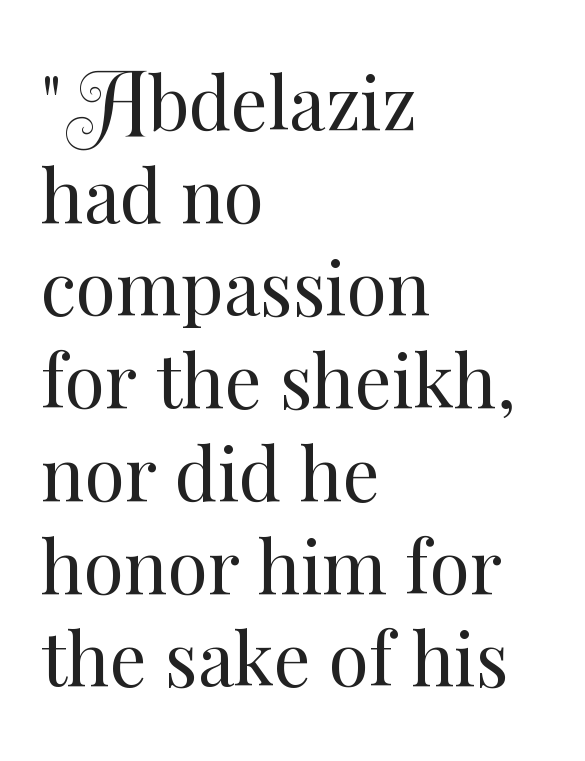
Leading: standard. Tracking value appears to be zero — textbook default spacing. Looks like regular typesetting: each glyph gets only the width it needs. On a weight scale, this lands at 450 or below.
